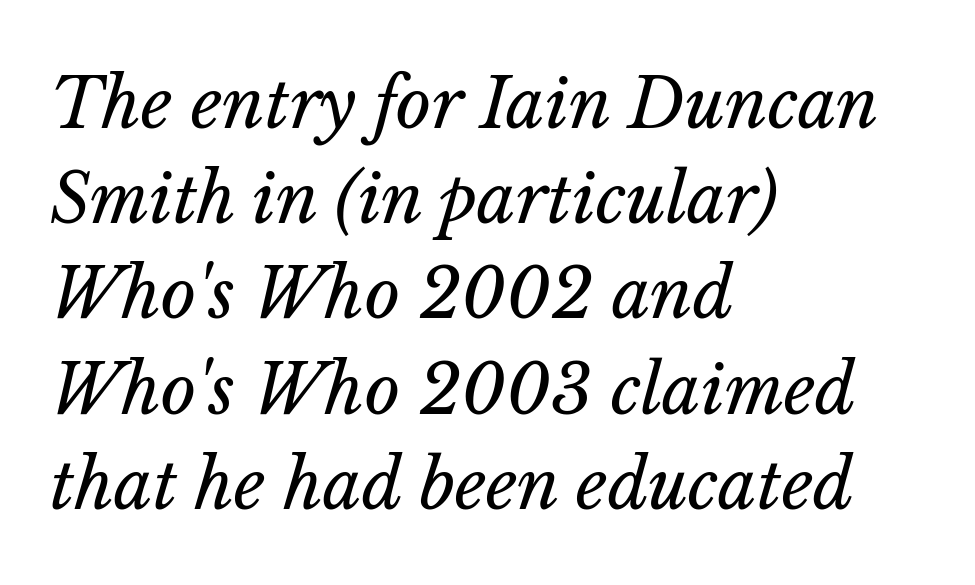
Vertical spacing — default. The font sits on the lighter half of the weight spectrum, regular included. Nothing unusual about the tracking: characters are spaced as the font intends. Leftover space on each line is placed entirely after the last word.
